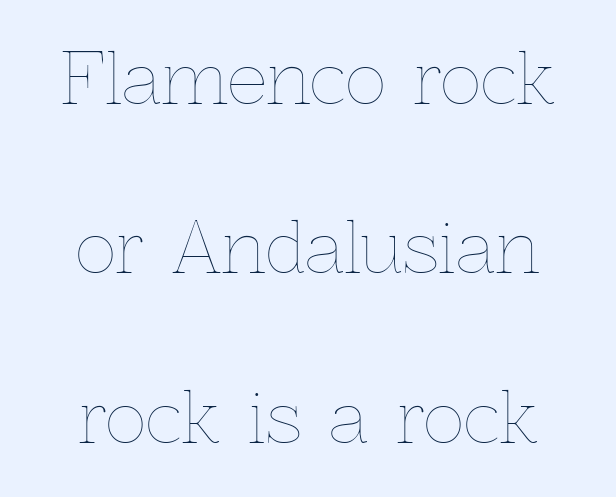
The image shows 70 px thin type, upright; set centered, loose line spacing (2.42x), normal letter spacing, not underlined; a medium x-height.
